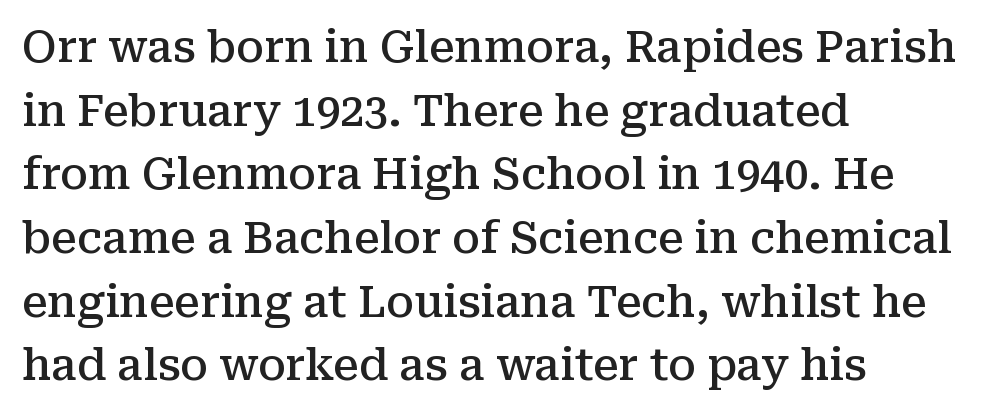
The image shows 43 px semibold serif type, upright; set left-aligned, normal line spacing (1.48x), normal letter spacing, not underlined; medium stroke contrast and a medium x-height.
